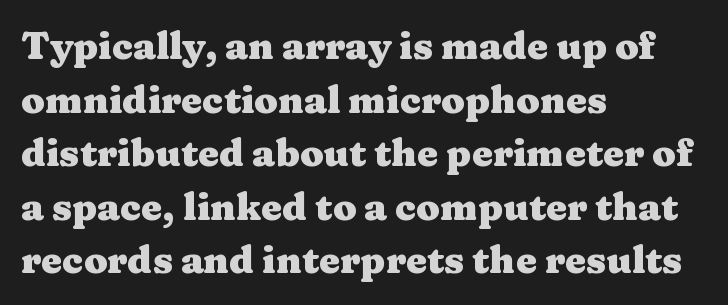
The image shows 38 px heavy, wide serif type, upright; set left-aligned, normal line spacing (1.41x), normal letter spacing, not underlined; medium stroke contrast and a medium x-height.
